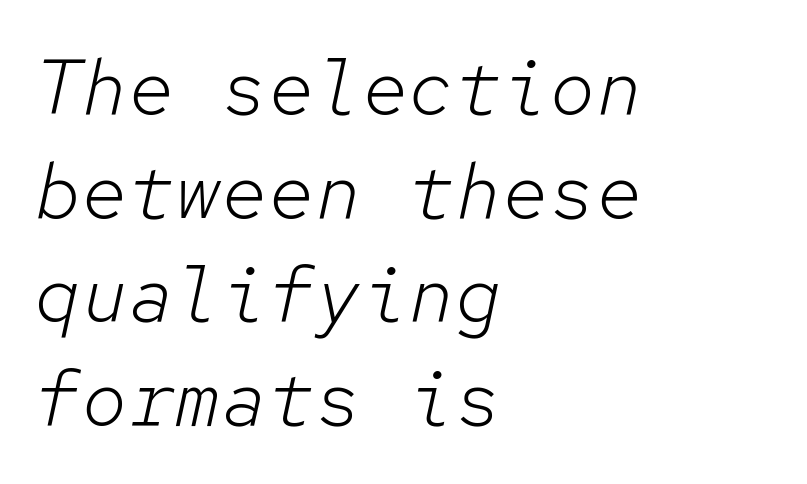
The image shows 78 px light type, italic (leaning right), monospaced; set left-aligned, normal line spacing (1.33x), normal letter spacing, not underlined; low stroke contrast and a medium x-height.
